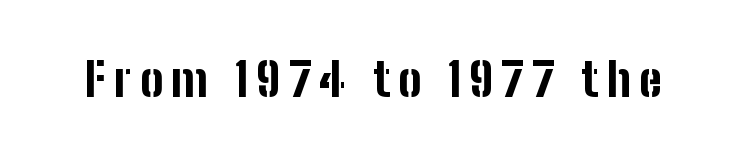
Q: Is the text bold? A: Yes.
Q: Is the text italic (slanted)? A: No, it is upright.
Q: Is the typeface a serif or a sans-serif typeface? A: Sans-serif.
Q: Is the text underlined? A: No.
Q: Width (condensed, normal, or wide)? A: Condensed.
Q: Stroke contrast? A: Low.
Q: x-height? A: Medium.
Q: Monospaced? A: No.
